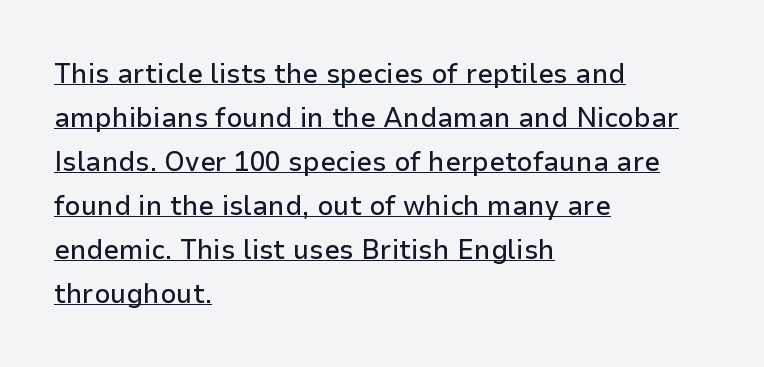
The image shows 28 px sans-serif type, upright; set left-aligned, normal line spacing (1.57x), normal letter spacing, underlined; low stroke contrast and a medium x-height.
